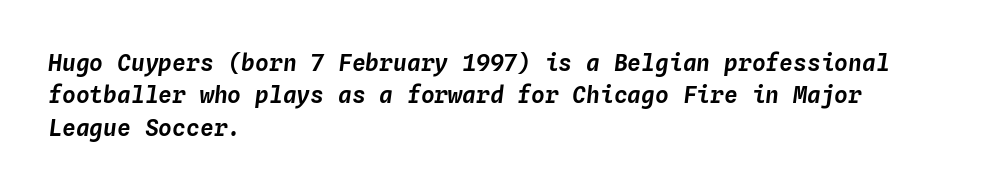
A typesetter would call this leading conventional body-copy spacing. The glyphs look as if they've been sheared to an angle. The line texture is even and compact thanks to regular tracking. Descenders hang freely into open space. In CSS terms this would be text-align: left.
